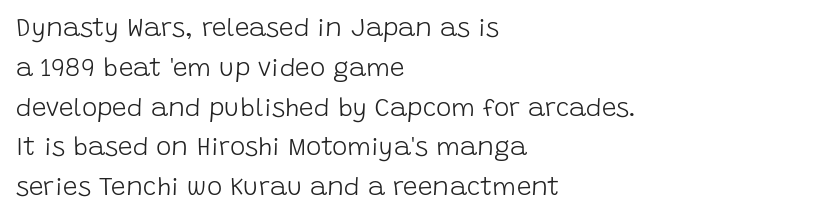
Q: Is the text bold? A: No.
Q: Is the text italic (slanted)? A: No, it is upright.
Q: Is the text underlined? A: No.
Q: How is the paragraph aligned? A: Left-aligned.
Q: Is the spacing between letters normal or unusually wide? A: Normal.
Q: Is the spacing between lines tight, normal or loose? A: Normal.
